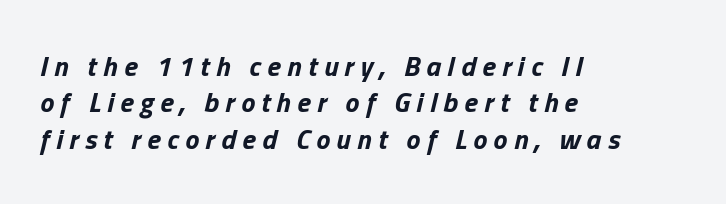
The image shows 28 px bold type, italic (leaning right); set left-aligned, normal line spacing (1.3x), unusually wide letter spacing (+0.23 em), not underlined; low stroke contrast and a medium x-height.
